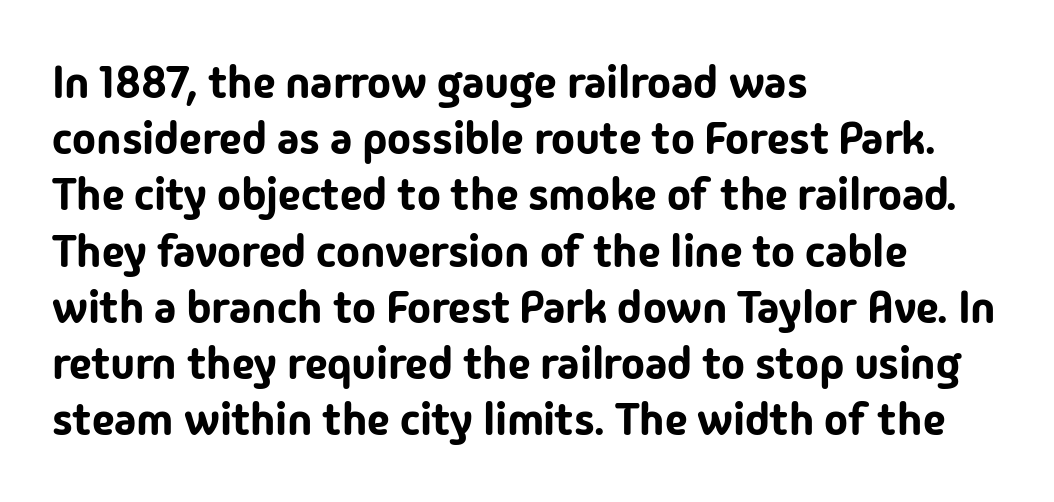
Regarding leading, the lines here are spaced in the standard way. The rendering uses natural spacing where letterforms have individual widths. Where is the straight margin? On the left. Look at the bottom of the vertical strokes: they stop flat, with no serifs. The passage shown has conventional tracking throughout.
